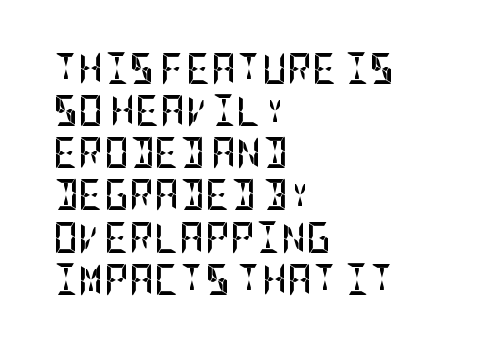
The image shows 31 px semibold, condensed sans-serif type, upright; set left-aligned, normal line spacing (1.36x), normal letter spacing, not underlined; low stroke contrast and a large x-height.
